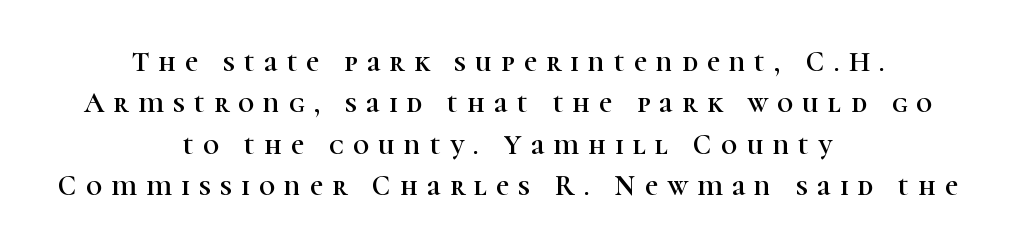
Q: Is the text italic (slanted)? A: No, it is upright.
Q: Is the typeface a serif or a sans-serif typeface? A: Serif.
Q: Is the text underlined? A: No.
Q: How is the paragraph aligned? A: Centered.
Q: Is the spacing between letters normal or unusually wide? A: Unusually wide.
Q: Is the spacing between lines tight, normal or loose? A: Normal.
Q: Width (condensed, normal, or wide)? A: Normal.
Q: Stroke contrast? A: High.
Q: x-height? A: Medium.
Q: Monospaced? A: No.
